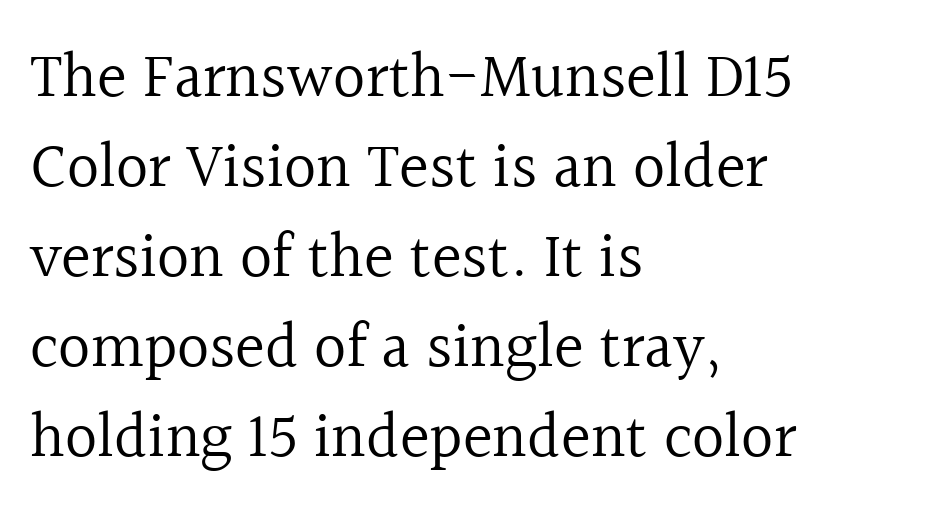
The typography opts for an upright posture over an oblique one. The font family rendered here belongs to the serif group. Casual observation: everything's shoved over to the left. Stems here are at most as thick as an everyday book face. Compared with typical body copy, the letter spacing here is the same.
